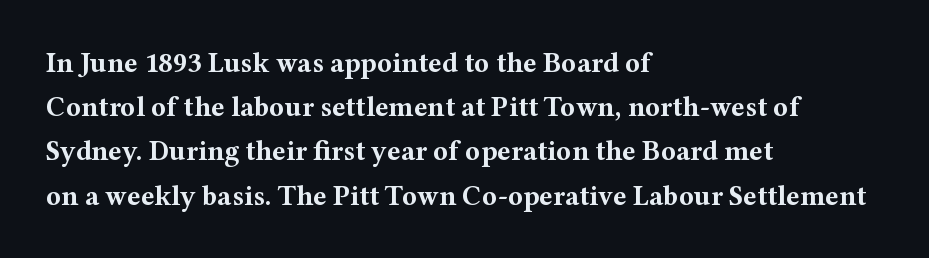
Q: Is the text bold? A: Yes.
Q: Is the text italic (slanted)? A: No, it is upright.
Q: Is the typeface a serif or a sans-serif typeface? A: Serif.
Q: Is the text underlined? A: No.
Q: How is the paragraph aligned? A: Left-aligned.
Q: Is the spacing between letters normal or unusually wide? A: Normal.
Q: Is the spacing between lines tight, normal or loose? A: Normal.
Q: Width (condensed, normal, or wide)? A: Wide.
Q: Stroke contrast? A: Medium.
Q: x-height? A: Medium.
Q: Monospaced? A: No.
